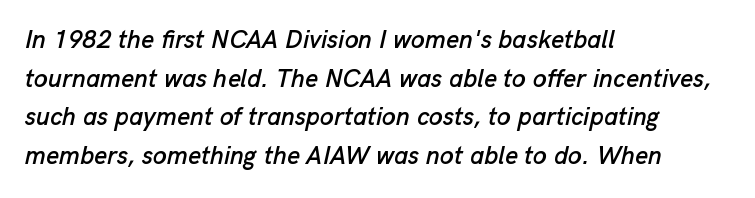
The image shows 25 px text type, italic (leaning right); set left-aligned, normal line spacing (1.55x), normal letter spacing, not underlined.
